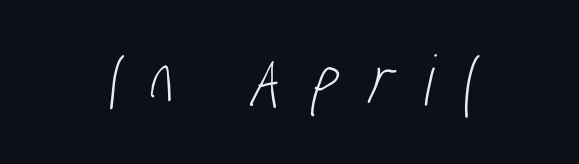
Lines of text with bare space underneath. Caption: face not bold, strokes unweighted. A typesetter would call this proportional, since set widths differ per character. There is plenty of visible air inserted between adjacent glyphs. The font family rendered here belongs to the sans-serif group.
